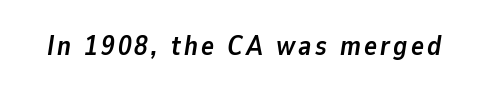
The glyphs look as if they've been sheared to an angle. Beneath every word, the page is bare. The characters look thick and weighty, a clear bold.
